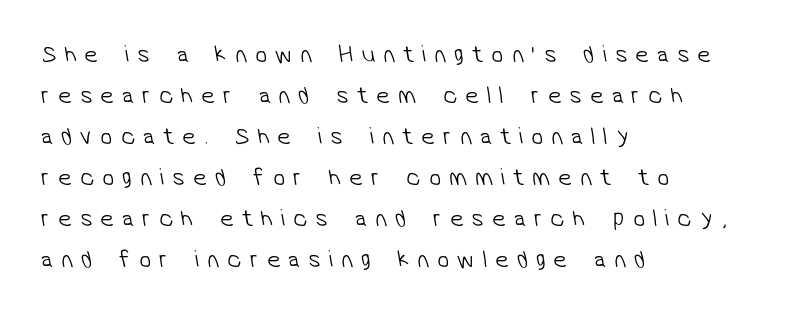
This sample is left-justified, so line endings fall wherever the words run out. Stems and bowls with no extra thickness — not bold. Tracking here is generous; glyphs stand well apart from one another. The area under the type is left untouched.
